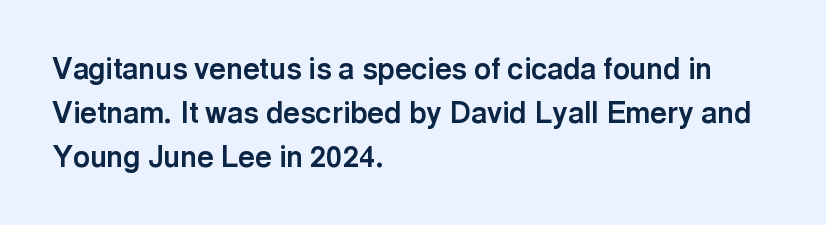
The image shows 29 px bold sans-serif type, upright; set left-aligned, normal line spacing (1.51x), normal letter spacing, not underlined; a medium x-height.
